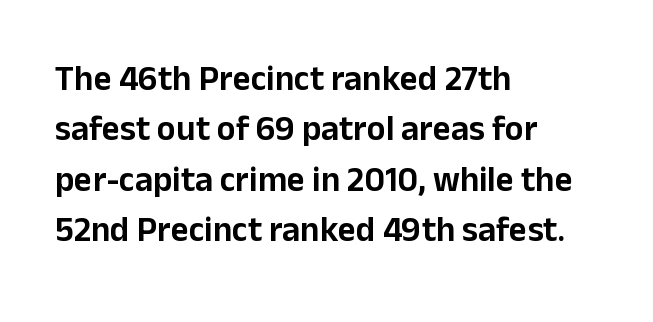
Vertical strokes here are truly vertical. The space between consecutive lines is moderate. The compositor pushed each line to the left boundary. The glyphs in this specimen are sans serif. The foot of each line stays bare and open. What stands out about the letter spacing? Nothing — it is the standard amount.
